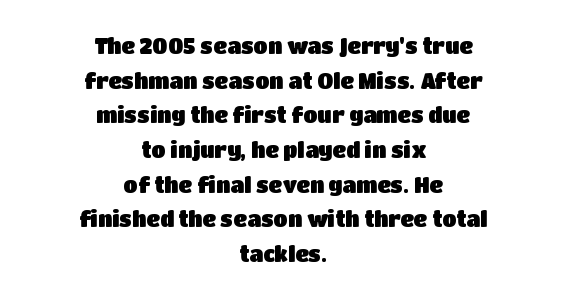
The image shows 21 px text type, upright; set centered, normal line spacing (1.65x), normal letter spacing, not underlined.
